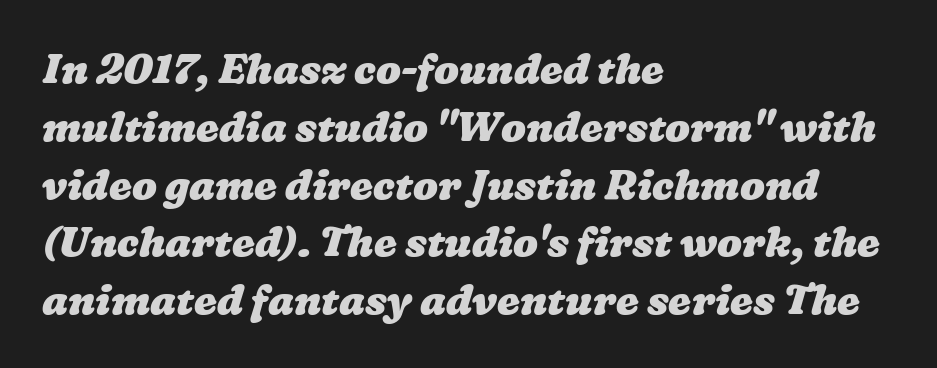
Q: Is the text bold? A: Yes.
Q: Is the text underlined? A: No.
Q: How is the paragraph aligned? A: Left-aligned.
Q: Is the spacing between letters normal or unusually wide? A: Normal.
Q: Is the spacing between lines tight, normal or loose? A: Normal.
Q: Width (condensed, normal, or wide)? A: Wide.
Q: Stroke contrast? A: Low.
Q: x-height? A: Medium.
Q: Monospaced? A: No.
